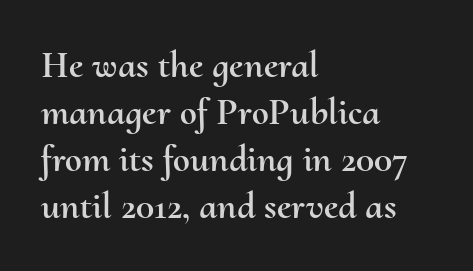
Q: Is the text italic (slanted)? A: No, it is upright.
Q: Is the text underlined? A: No.
Q: How is the paragraph aligned? A: Left-aligned.
Q: Is the spacing between letters normal or unusually wide? A: Normal.
Q: Width (condensed, normal, or wide)? A: Normal.
Q: Stroke contrast? A: Medium.
Q: x-height? A: Small.
Q: Monospaced? A: No.
